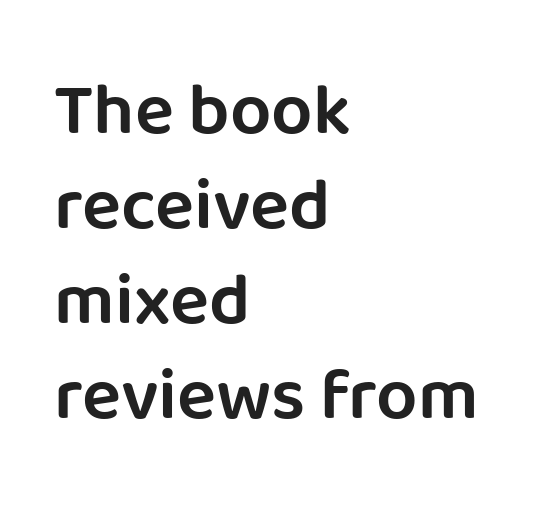
Q: Is the text bold? A: Semi-bold.
Q: Is the text italic (slanted)? A: No, it is upright.
Q: Is the typeface a serif or a sans-serif typeface? A: Sans-serif.
Q: Is the text underlined? A: No.
Q: How is the paragraph aligned? A: Left-aligned.
Q: Is the spacing between letters normal or unusually wide? A: Normal.
Q: Is the spacing between lines tight, normal or loose? A: Normal.
Q: Width (condensed, normal, or wide)? A: Normal.
Q: Stroke contrast? A: Low.
Q: x-height? A: Large.
Q: Monospaced? A: No.
